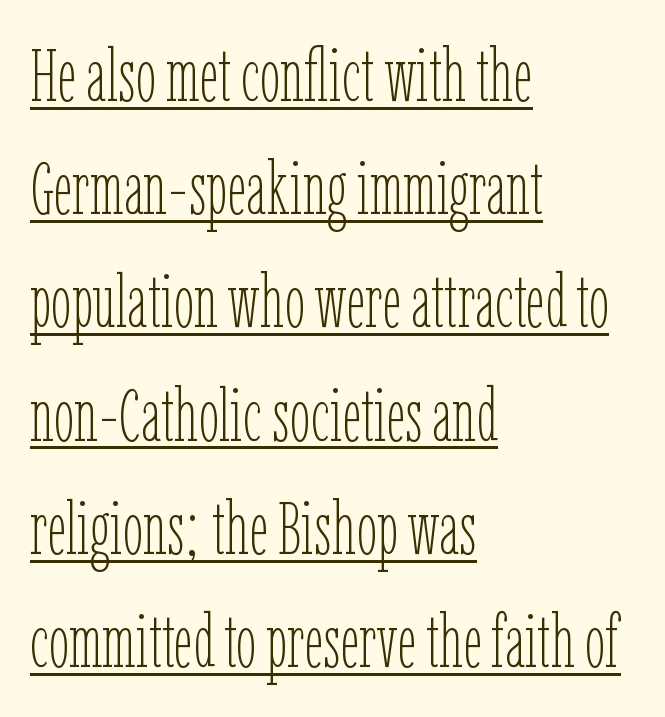
Letter spacing: default. Nothing heavy about these letters — not bold at all. No italicization has been applied; the sample stays upright. Character widths vary here, with narrow letters taking less room than wide ones. The rag falls on the right side of this text block.
